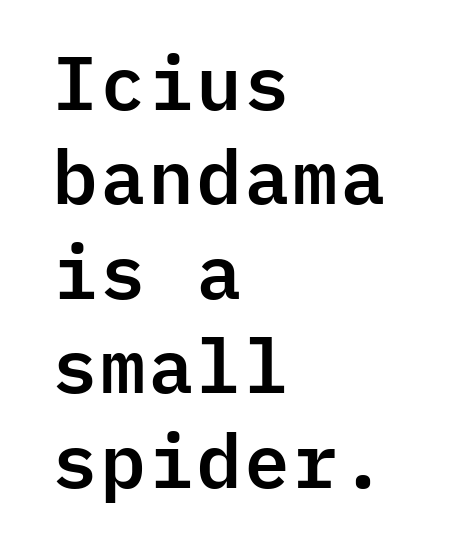
Posture: upright roman. Honestly, the row spacing looks completely unremarkable. Reading down the block, your eye returns to a fixed left position each line. No extra tracking has been applied to these lines.
